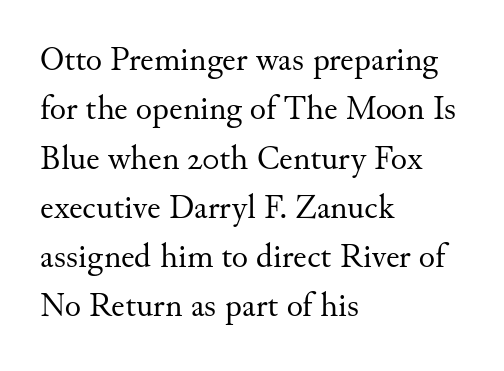
The font is comparable to plain body text, perhaps lighter. This block has exactly the height ordinary leading produces. Check the space under the baseline: it is left empty. Where is the straight margin? On the left.
